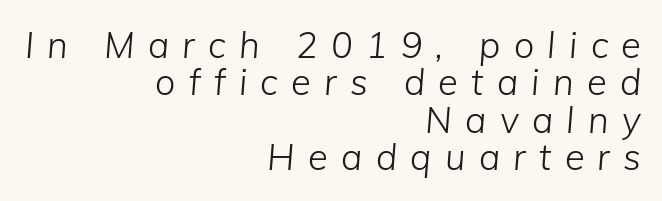
{"italic": "yes", "lean": "right", "slant_degrees": 5, "bold": "no", "weight": "light", "width": "normal", "stroke_contrast": "low", "x_height": "medium", "monospaced": "no", "underline": "no", "align": "right", "line_spacing": "tight", "line_spacing_ratio": 1.04, "letter_spacing": "wide", "letter_spacing_em": 0.37, "glyph_px": 36}
